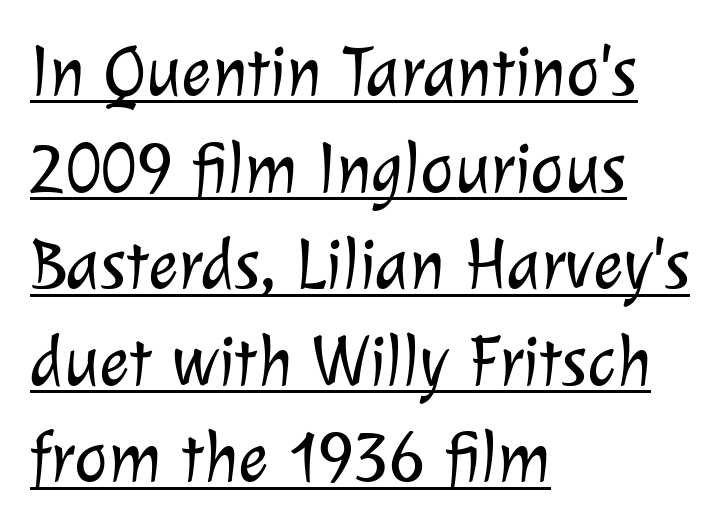
What stands out about the letter spacing? Nothing — it is the standard amount. The rendering anchors every line to the left-hand side. The font sits on the lighter half of the weight spectrum, regular included. Is there much room between lines? A standard amount, neither cramped nor airy. What kind of face is this? One without serifs — a sans.
